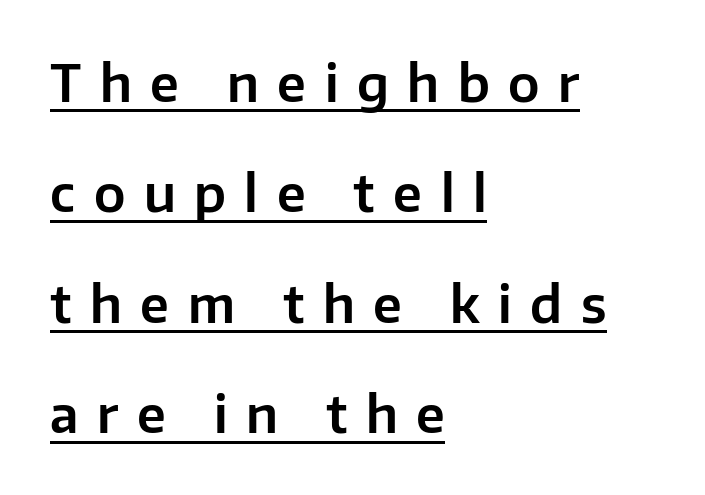
{"serif": "no", "italic": "no", "width": "normal", "stroke_contrast": "low", "x_height": "medium", "monospaced": "no", "underline": "yes", "align": "left", "line_spacing": "loose", "line_spacing_ratio": 2.21, "letter_spacing": "wide", "letter_spacing_em": 0.37, "glyph_px": 50}
